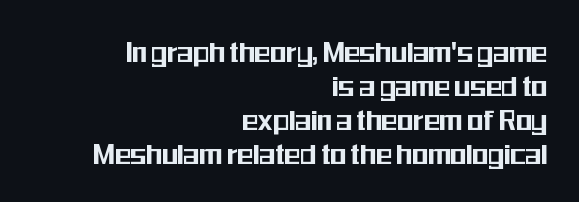
Q: Is the text italic (slanted)? A: No, it is upright.
Q: Is the typeface a serif or a sans-serif typeface? A: Sans-serif.
Q: Is the text underlined? A: No.
Q: How is the paragraph aligned? A: Right-aligned.
Q: Is the spacing between letters normal or unusually wide? A: Normal.
Q: Is the spacing between lines tight, normal or loose? A: Tight.
Q: Width (condensed, normal, or wide)? A: Condensed.
Q: Stroke contrast? A: Medium.
Q: x-height? A: Medium.
Q: Monospaced? A: No.
